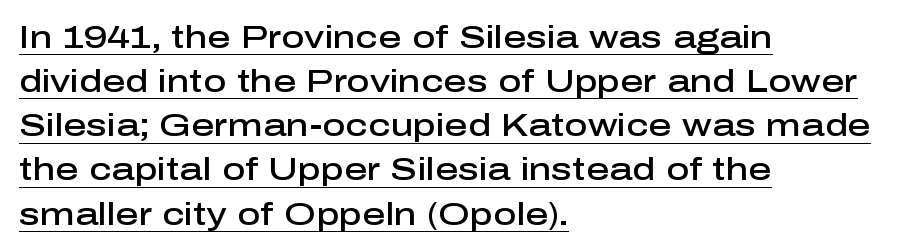
{"serif": "no", "italic": "no", "bold": "semi", "weight": "semibold", "width": "normal", "stroke_contrast": "low", "x_height": "medium", "monospaced": "no", "underline": "yes", "align": "left", "line_spacing": "normal", "line_spacing_ratio": 1.38, "letter_spacing": "normal", "letter_spacing_em": 0.0, "glyph_px": 32}
